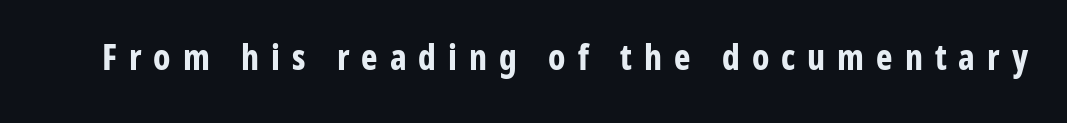
Q: Is the text bold? A: Yes.
Q: Is the text italic (slanted)? A: No, it is upright.
Q: Is the typeface a serif or a sans-serif typeface? A: Sans-serif.
Q: Is the text underlined? A: No.
Q: Is the spacing between letters normal or unusually wide? A: Unusually wide.
Q: Width (condensed, normal, or wide)? A: Condensed.
Q: Stroke contrast? A: Low.
Q: x-height? A: Medium.
Q: Monospaced? A: No.
